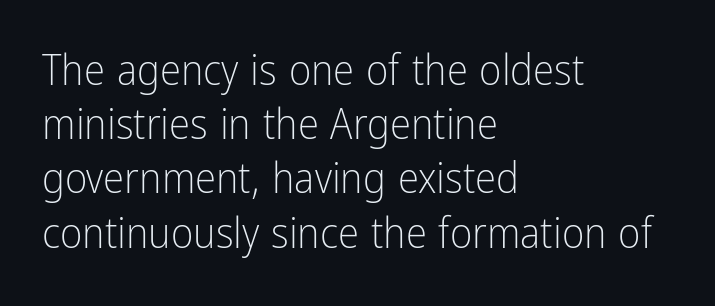
{"serif": "no", "italic": "no", "bold": "no", "weight": "light", "width": "condensed", "stroke_contrast": "low", "x_height": "medium", "monospaced": "no", "underline": "no", "align": "left", "line_spacing": "normal", "line_spacing_ratio": 1.26, "letter_spacing": "normal", "letter_spacing_em": 0.0, "glyph_px": 43}
